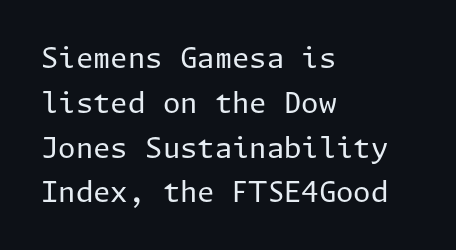
A typesetter would mark this as roman, not italic. Leftover space on each line is placed entirely after the last word. The passage shown is typeset with a sans-serif family. No heavy texture on the line: the type isn't bold. Honestly, there is no underline to notice here at all. In terms of letterspacing, this is plain default setting.
